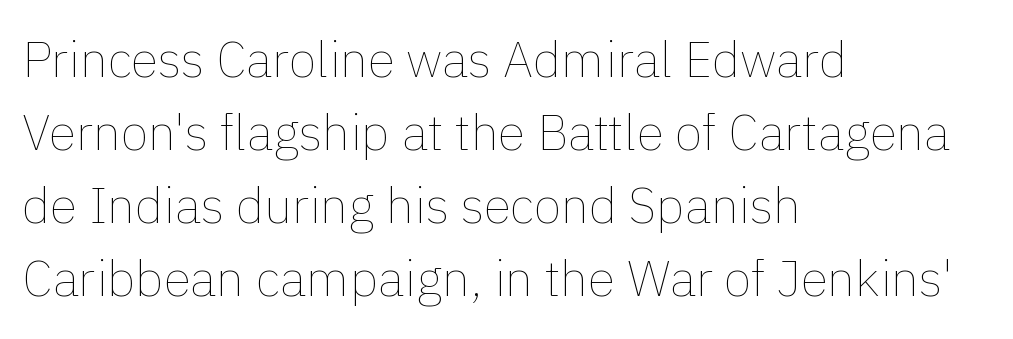
The image shows 50 px thin type, upright; set left-aligned, normal line spacing (1.46x), normal letter spacing, not underlined; low stroke contrast and a medium x-height.
